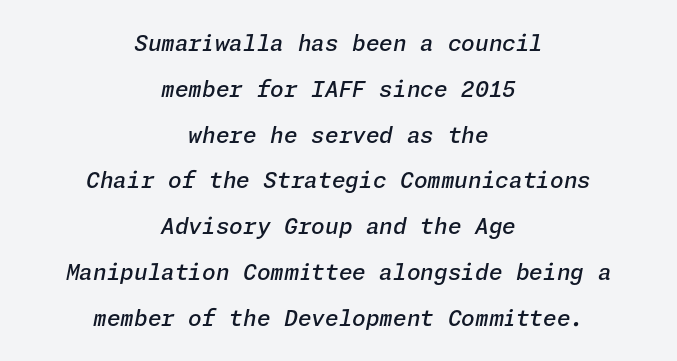
{"italic": "yes", "lean": "right", "slant_degrees": 11, "bold": "semi", "underline": "no", "align": "center", "line_spacing": "loose", "line_spacing_ratio": 2.08, "letter_spacing": "normal", "letter_spacing_em": 0.0, "glyph_px": 22}
